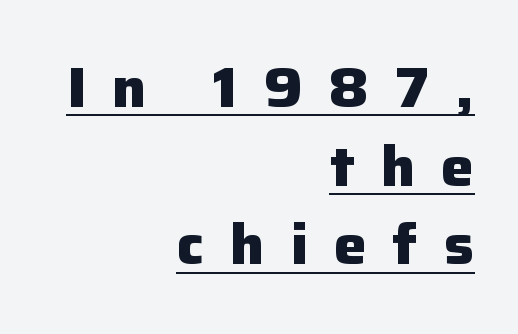
The image shows 55 px heavy sans-serif type, upright; set right-aligned, normal line spacing (1.43x), unusually wide letter spacing (+0.47 em), underlined; low stroke contrast and a medium x-height.
